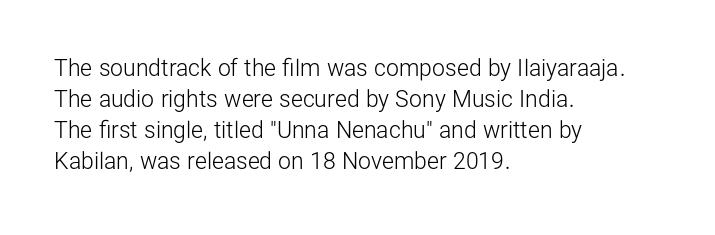
{"italic": "no", "bold": "no", "underline": "no", "align": "left", "line_spacing": "normal", "line_spacing_ratio": 1.35, "letter_spacing": "normal", "letter_spacing_em": 0.0, "glyph_px": 23}
